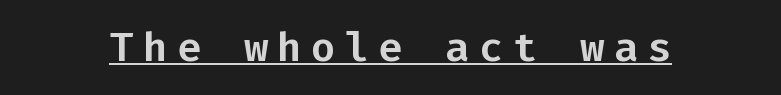
Q: Is the text italic (slanted)? A: No, it is upright.
Q: Is the typeface a serif or a sans-serif typeface? A: Sans-serif.
Q: Is the text underlined? A: Yes.
Q: Is the spacing between letters normal or unusually wide? A: Unusually wide.
Q: Width (condensed, normal, or wide)? A: Normal.
Q: Stroke contrast? A: Low.
Q: x-height? A: Medium.
Q: Monospaced? A: Yes.
